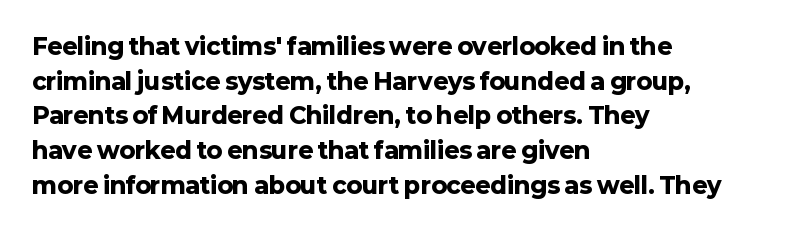
Every stem runs plumb, perpendicular to the baseline. The typesetting leans heavy: a genuine bold. Anything drawn beneath the words? Only blank space. The paragraph shown leans on its left margin. In terms of letterspacing, this is plain default setting. The space between consecutive lines is moderate.
